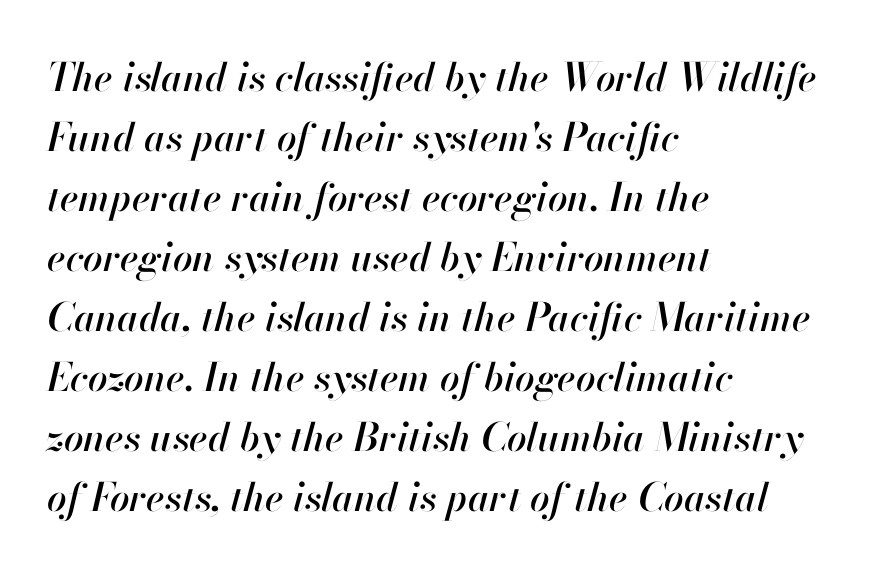
{"italic": "yes", "lean": "right", "slant_degrees": 13, "width": "normal", "stroke_contrast": "high", "x_height": "small", "monospaced": "no", "underline": "no", "align": "left", "line_spacing": "normal", "line_spacing_ratio": 1.54, "letter_spacing": "normal", "letter_spacing_em": 0.0, "glyph_px": 39}
